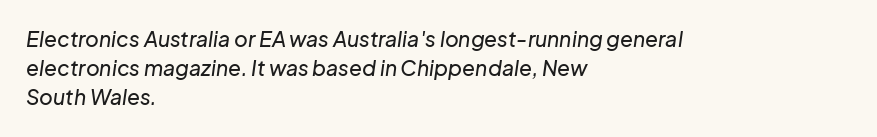
The image shows 21 px text type, italic (leaning right); set left-aligned, normal line spacing (1.39x), normal letter spacing, not underlined.
